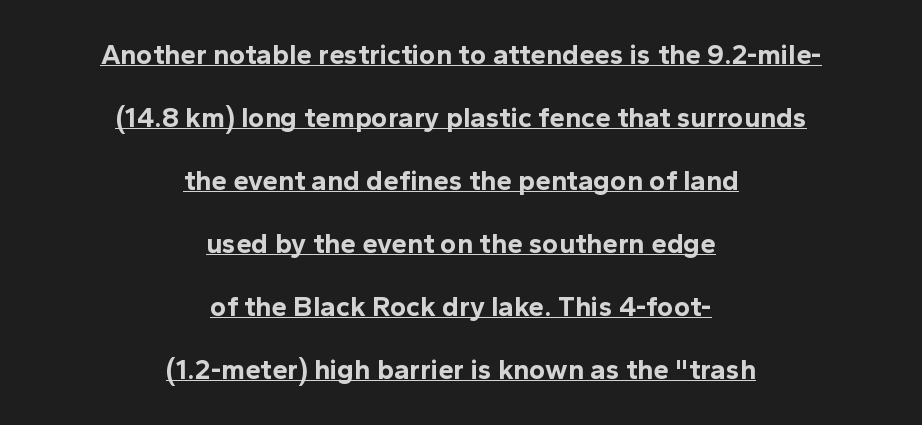
{"serif": "no", "italic": "no", "bold": "yes", "weight": "bold", "width": "normal", "x_height": "medium", "monospaced": "no", "underline": "yes", "align": "center", "line_spacing": "loose", "line_spacing_ratio": 2.25, "letter_spacing": "normal", "letter_spacing_em": 0.0, "glyph_px": 28}
